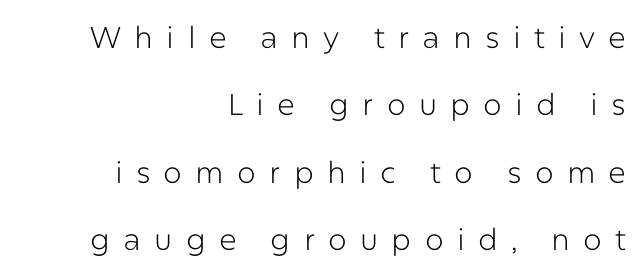
Q: Is the text bold? A: No.
Q: Is the text italic (slanted)? A: No, it is upright.
Q: Is the typeface a serif or a sans-serif typeface? A: Sans-serif.
Q: Is the text underlined? A: No.
Q: How is the paragraph aligned? A: Right-aligned.
Q: Is the spacing between letters normal or unusually wide? A: Unusually wide.
Q: Is the spacing between lines tight, normal or loose? A: Loose.
Q: Width (condensed, normal, or wide)? A: Normal.
Q: Stroke contrast? A: Low.
Q: x-height? A: Medium.
Q: Monospaced? A: No.
